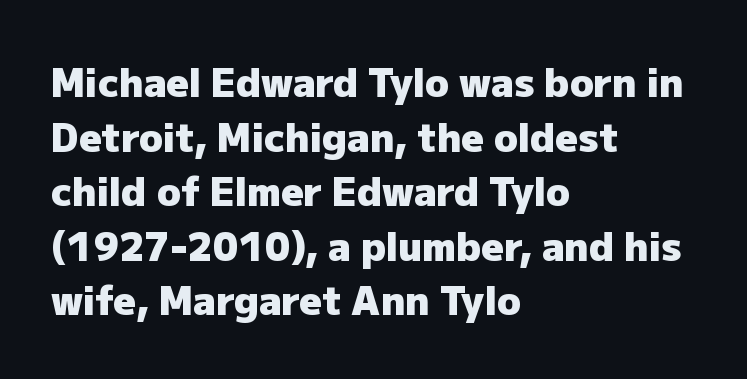
The image shows 39 px heavy sans-serif type, upright; set left-aligned, normal line spacing (1.4x), normal letter spacing, not underlined; low stroke contrast and a medium x-height.
